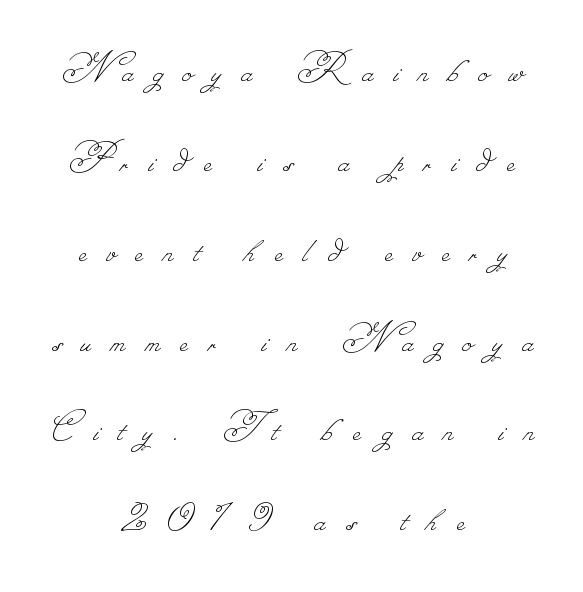
Q: Is the text bold? A: No.
Q: Is the text underlined? A: No.
Q: How is the paragraph aligned? A: Centered.
Q: Is the spacing between letters normal or unusually wide? A: Unusually wide.
Q: Is the spacing between lines tight, normal or loose? A: Loose.
Q: Width (condensed, normal, or wide)? A: Normal.
Q: Stroke contrast? A: Low.
Q: Monospaced? A: No.
